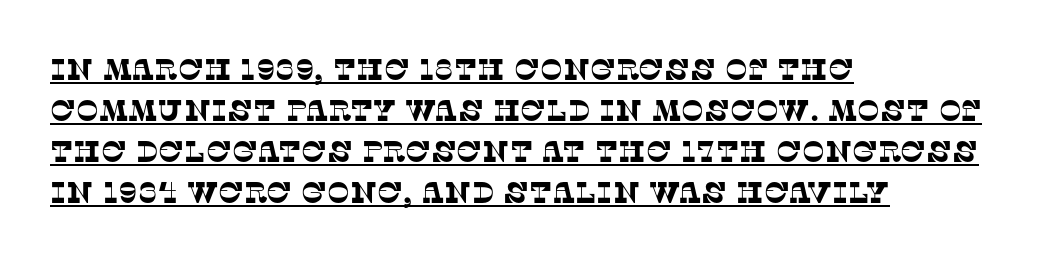
Regarding serifs, this sample has them. The passage is arranged the way most books set body copy — flush left. Spacing verdict: proportional, widths tailored to each character. Has an underline been added? It has. The line texture is even and compact thanks to regular tracking. In terms of leading, this rendering sits right in the middle.
